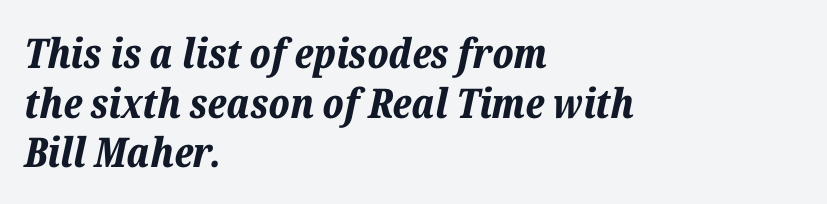
{"italic": "yes", "lean": "right", "slant_degrees": 12, "bold": "yes", "weight": "bold", "width": "normal", "stroke_contrast": "low", "x_height": "medium", "monospaced": "no", "underline": "no", "align": "left", "line_spacing_ratio": 1.21, "letter_spacing": "normal", "letter_spacing_em": 0.0, "glyph_px": 41}
